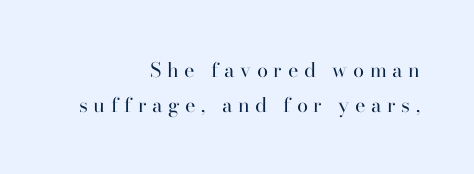
{"italic": "no", "bold": "no", "underline": "no", "align": "right", "line_spacing_ratio": 1.75, "letter_spacing": "wide", "letter_spacing_em": 0.28, "glyph_px": 20}
